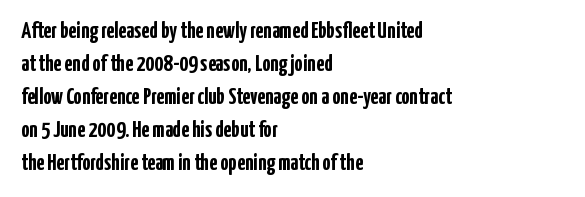
Q: Is the text bold? A: Yes.
Q: Is the text italic (slanted)? A: No, it is upright.
Q: Is the text underlined? A: No.
Q: How is the paragraph aligned? A: Left-aligned.
Q: Is the spacing between letters normal or unusually wide? A: Normal.
Q: Is the spacing between lines tight, normal or loose? A: Normal.
